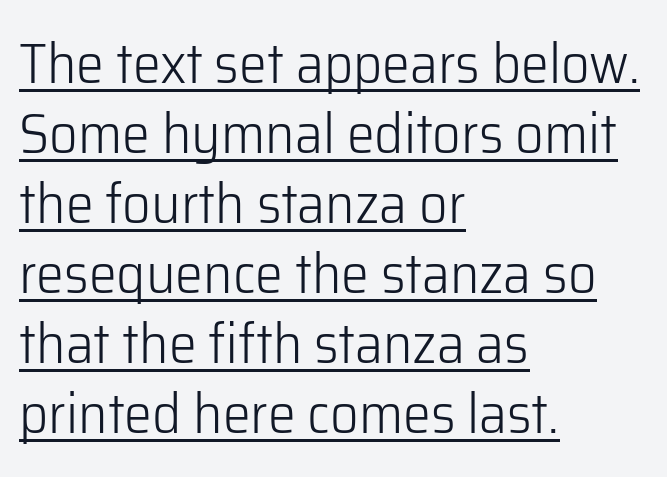
Q: Is the text bold? A: No.
Q: Is the text italic (slanted)? A: No, it is upright.
Q: Is the typeface a serif or a sans-serif typeface? A: Sans-serif.
Q: Is the text underlined? A: Yes.
Q: How is the paragraph aligned? A: Left-aligned.
Q: Is the spacing between letters normal or unusually wide? A: Normal.
Q: Is the spacing between lines tight, normal or loose? A: Normal.
Q: Width (condensed, normal, or wide)? A: Normal.
Q: Stroke contrast? A: Low.
Q: x-height? A: Medium.
Q: Monospaced? A: No.
